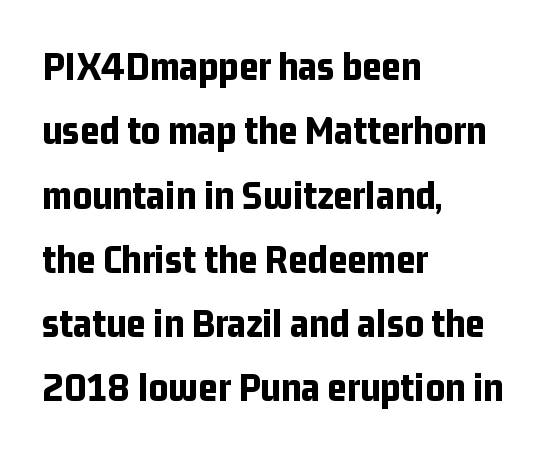
Q: Is the text bold? A: Yes.
Q: Is the text italic (slanted)? A: No, it is upright.
Q: Is the typeface a serif or a sans-serif typeface? A: Sans-serif.
Q: Is the text underlined? A: No.
Q: How is the paragraph aligned? A: Left-aligned.
Q: Is the spacing between letters normal or unusually wide? A: Normal.
Q: Is the spacing between lines tight, normal or loose? A: Normal.
Q: Width (condensed, normal, or wide)? A: Condensed.
Q: Stroke contrast? A: Low.
Q: x-height? A: Medium.
Q: Monospaced? A: No.
